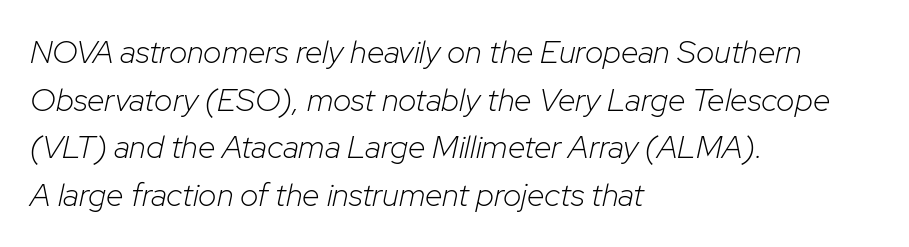
{"italic": "yes", "lean": "right", "slant_degrees": 12, "bold": "no", "weight": "light", "width": "normal", "stroke_contrast": "low", "x_height": "medium", "monospaced": "no", "underline": "no", "align": "left", "line_spacing": "normal", "line_spacing_ratio": 1.49, "letter_spacing": "normal", "letter_spacing_em": 0.0, "glyph_px": 32}
